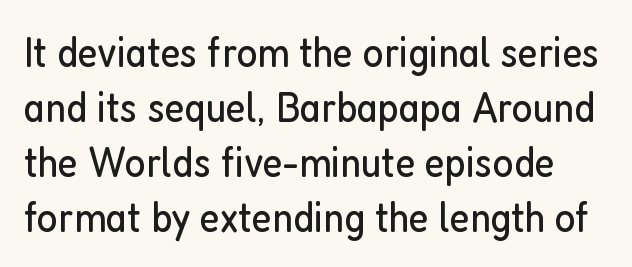
The image shows 44 px regular-weight, condensed sans-serif type, upright; set normal line spacing (1.25x), normal letter spacing, not underlined; low stroke contrast and a medium x-height.
